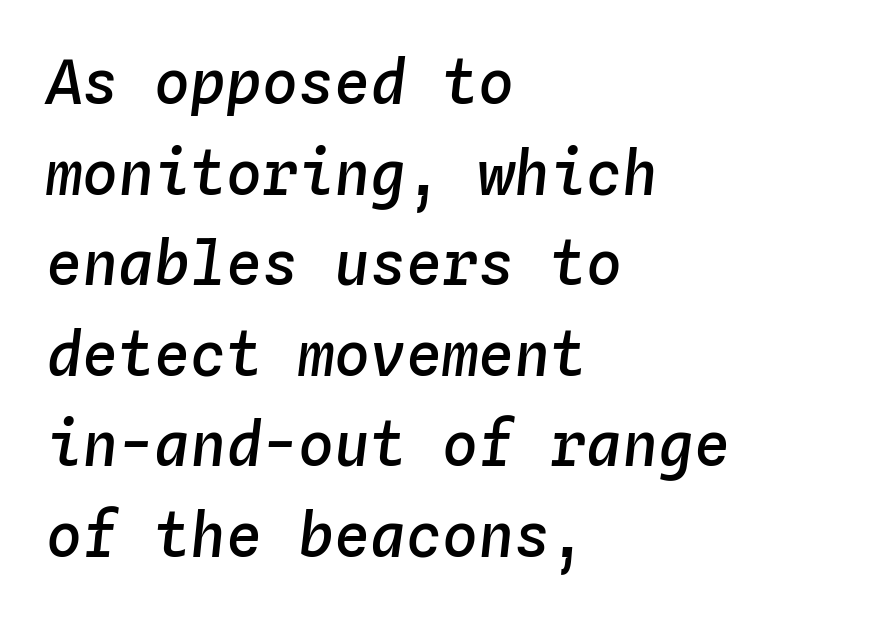
Emphasis by weight is partial: semibold. Casual observation: everything's shoved over to the left. Here the designer chose a console-style face with uniform glyph widths. Spacing between characters is what you'd get straight out of the box. The lines sit at an ordinary, default distance from one another.
